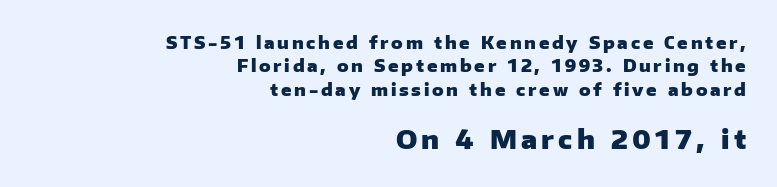
Alignment: flush right. Each new line begins a customary step beneath the previous one. Vertical strokes here are truly vertical. Clear beneath every line of the passage. Character size in the trailing block exceeds that of the leading block. A dark, heavy texture on the line: the type is bold.
